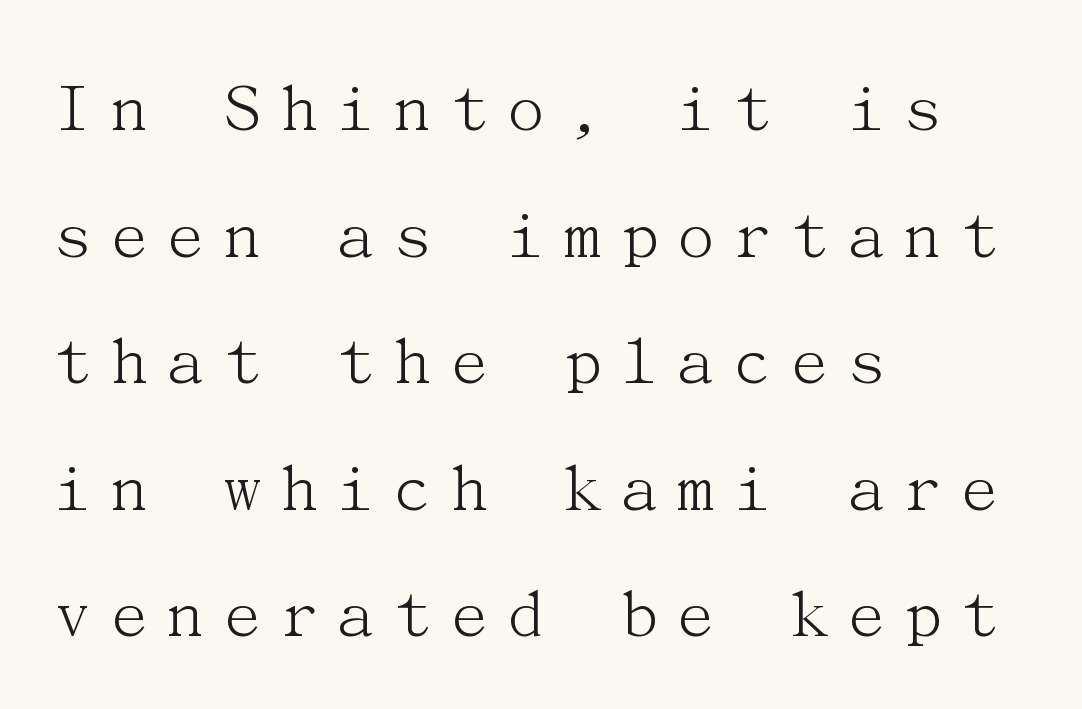
The font sits on the lighter half of the weight spectrum, regular included. Descender tails drop into unmarked territory. Vertical strokes here are truly vertical. The rag falls on the right side of this text block.
